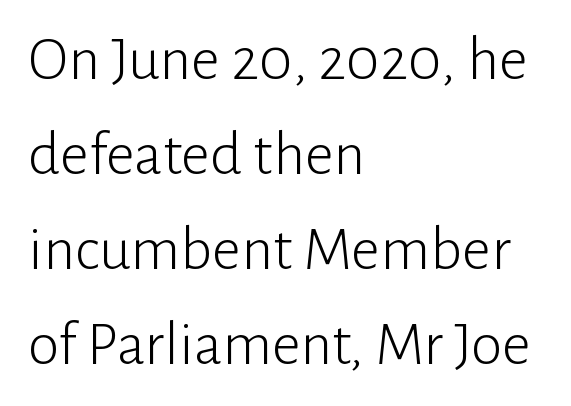
Q: Is the text bold? A: No.
Q: Is the text italic (slanted)? A: No, it is upright.
Q: Is the typeface a serif or a sans-serif typeface? A: Sans-serif.
Q: Is the text underlined? A: No.
Q: How is the paragraph aligned? A: Left-aligned.
Q: Is the spacing between letters normal or unusually wide? A: Normal.
Q: Is the spacing between lines tight, normal or loose? A: Normal.
Q: Width (condensed, normal, or wide)? A: Normal.
Q: Stroke contrast? A: Low.
Q: x-height? A: Medium.
Q: Monospaced? A: No.
